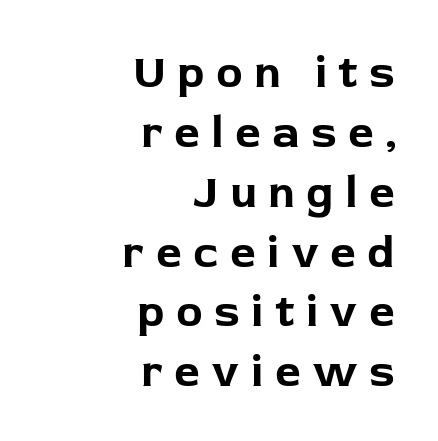
The image shows 45 px bold sans-serif type, upright; set right-aligned, normal line spacing (1.33x), unusually wide letter spacing (+0.25 em), not underlined; low stroke contrast and a medium x-height.
